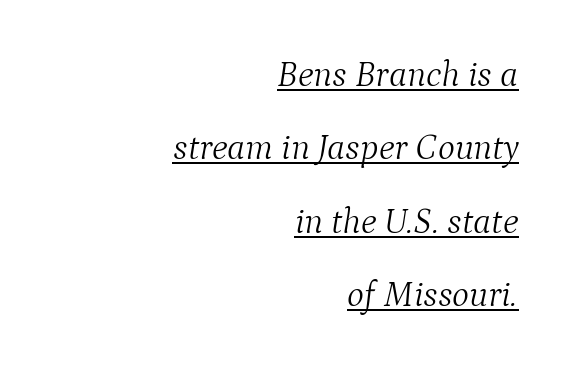
Q: Is the text bold? A: No.
Q: Is the text italic (slanted)? A: Yes, it leans right by about 9 degrees.
Q: Is the typeface a serif or a sans-serif typeface? A: Serif.
Q: Is the text underlined? A: Yes.
Q: How is the paragraph aligned? A: Right-aligned.
Q: Is the spacing between letters normal or unusually wide? A: Normal.
Q: Is the spacing between lines tight, normal or loose? A: Loose.
Q: Width (condensed, normal, or wide)? A: Normal.
Q: Stroke contrast? A: Medium.
Q: x-height? A: Medium.
Q: Monospaced? A: No.
